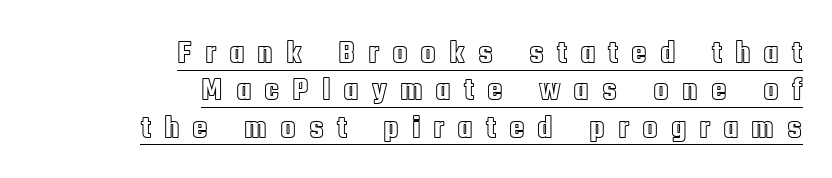
{"italic": "no", "width": "condensed", "x_height": "large", "monospaced": "no", "underline": "yes", "align": "right", "line_spacing_ratio": 1.17, "letter_spacing": "wide", "letter_spacing_em": 0.4, "glyph_px": 32}
